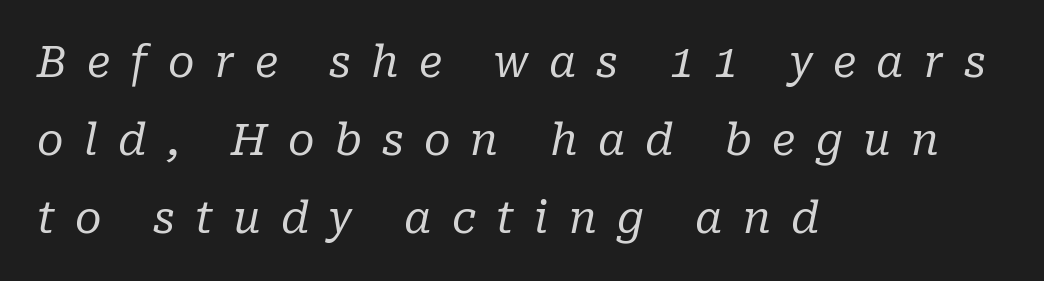
The image shows 43 px regular-weight serif type, italic (leaning right); set left-aligned, line spacing 1.81x, unusually wide letter spacing (+0.47 em), not underlined; low stroke contrast and a medium x-height.
